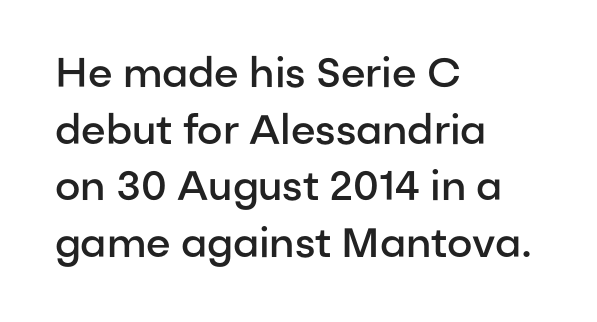
{"serif": "no", "italic": "no", "bold": "semi", "weight": "semibold", "width": "normal", "stroke_contrast": "low", "x_height": "medium", "monospaced": "no", "underline": "no", "align": "left", "line_spacing": "normal", "line_spacing_ratio": 1.38, "letter_spacing": "normal", "letter_spacing_em": 0.0, "glyph_px": 41}
